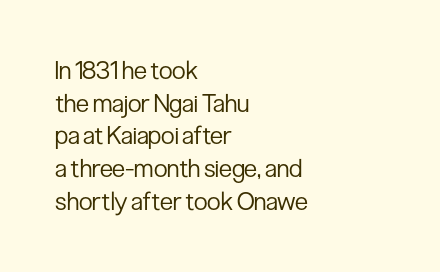
The image shows 25 px text type, upright; set left-aligned, normal line spacing (1.31x), normal letter spacing, not underlined.
